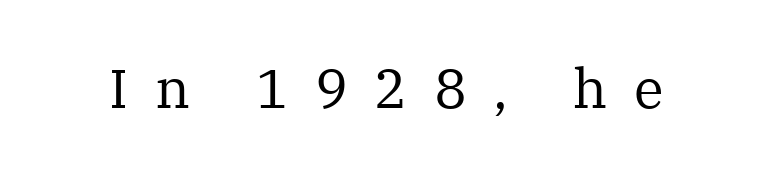
The image shows 55 px regular-weight serif type, upright; set unusually wide letter spacing (+0.48 em), not underlined; medium stroke contrast and a medium x-height.
